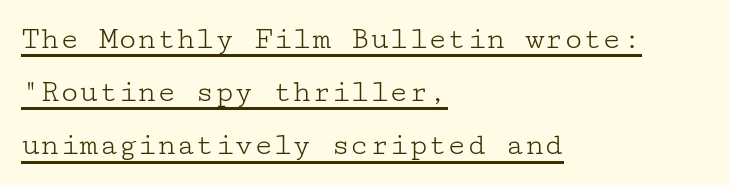
Layout note: lines flush left. Summary of vertical rhythm: regular, with standard interline spacing. Yep, those are serifs on the letters. Rendered with straight, roman letterforms. The cut favours lightness, reaching ordinary text weight at its darkest. Nothing unusual about the tracking: characters are spaced as the font intends.
